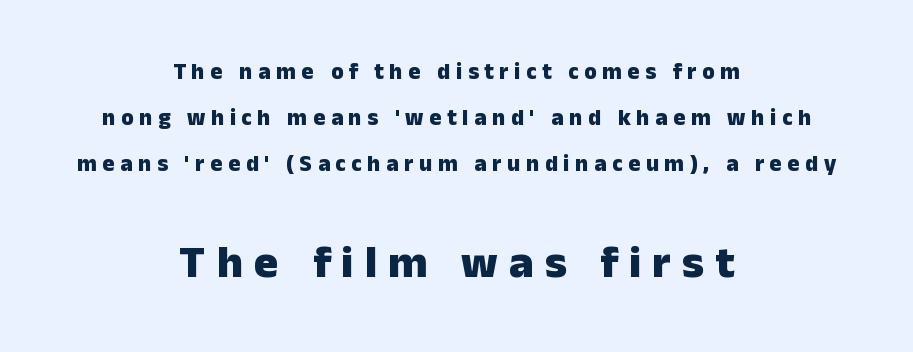
Q: Is the text bold? A: Yes.
Q: Is the text italic (slanted)? A: No, it is upright.
Q: Is the typeface a serif or a sans-serif typeface? A: Sans-serif.
Q: Is the text underlined? A: No.
Q: How is the paragraph aligned? A: Centered.
Q: Is the spacing between letters normal or unusually wide? A: Unusually wide.
Q: Is the spacing between lines tight, normal or loose? A: Loose.
Q: Which block of text is set in a larger size, the first (top) or the second (bottom)? A: The second (bottom) one.
Q: Width (condensed, normal, or wide)? A: Normal.
Q: Stroke contrast? A: Low.
Q: x-height? A: Medium.
Q: Monospaced? A: No.
